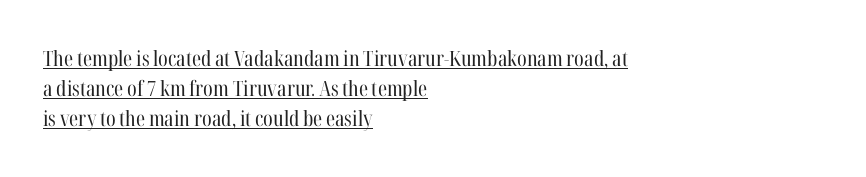
A light-to-regular cut is what we see here. This sample uses an upright cut, with every glyph sitting square on the baseline. The passage shown stacks its lines at a standard gap. Each line starts at the same left margin while the right side varies. The glyphs are accompanied by a horizontal stroke just below them. These lines keep a tight, regular rhythm from letter to letter.
